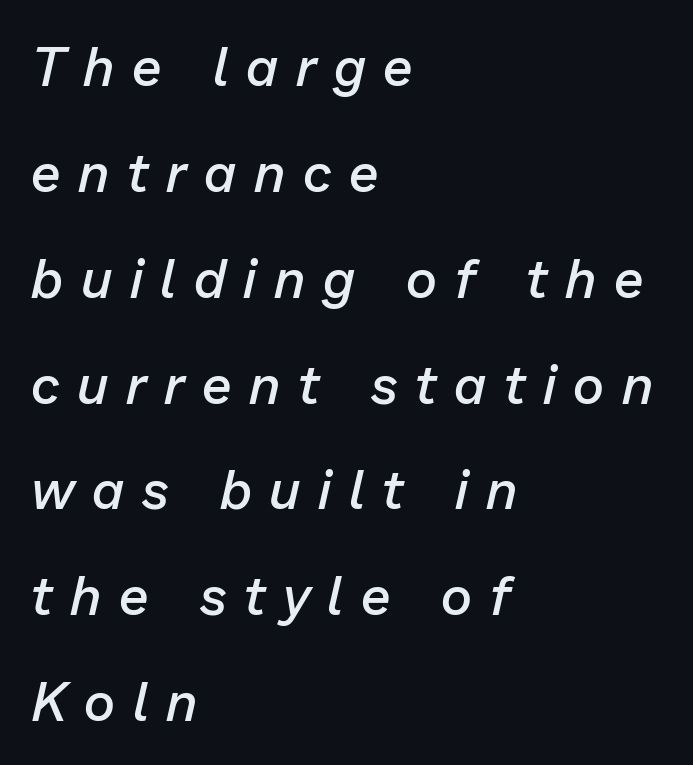
Q: Is the text bold? A: Semi-bold.
Q: Is the text italic (slanted)? A: Yes, it leans right by about 13 degrees.
Q: Is the text underlined? A: No.
Q: How is the paragraph aligned? A: Left-aligned.
Q: Is the spacing between letters normal or unusually wide? A: Unusually wide.
Q: Is the spacing between lines tight, normal or loose? A: Loose.
Q: Width (condensed, normal, or wide)? A: Normal.
Q: Stroke contrast? A: Low.
Q: x-height? A: Medium.
Q: Monospaced? A: No.
